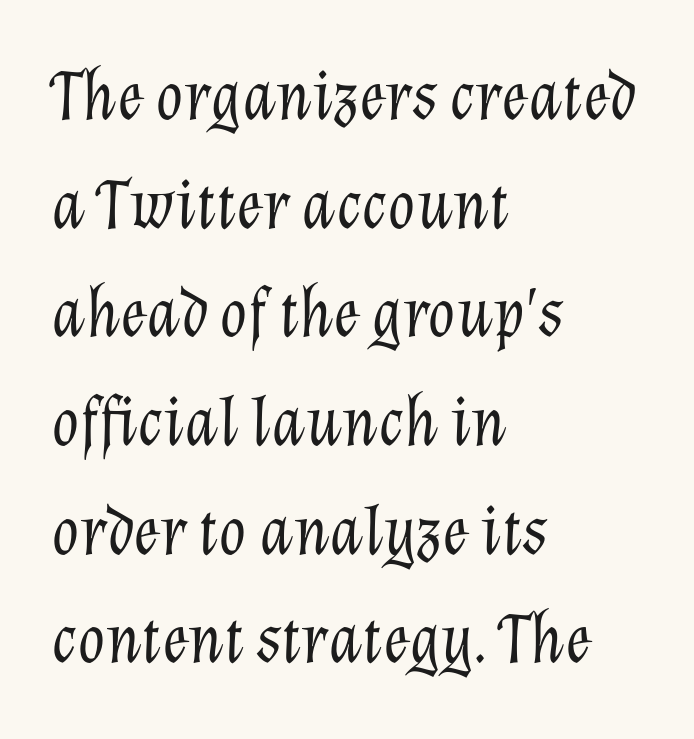
Q: Is the text bold? A: No.
Q: Is the text italic (slanted)? A: Yes, it leans right by about 12 degrees.
Q: Is the text underlined? A: No.
Q: How is the paragraph aligned? A: Left-aligned.
Q: Is the spacing between letters normal or unusually wide? A: Normal.
Q: Is the spacing between lines tight, normal or loose? A: Normal.
Q: Width (condensed, normal, or wide)? A: Normal.
Q: Stroke contrast? A: Low.
Q: x-height? A: Medium.
Q: Monospaced? A: No.
